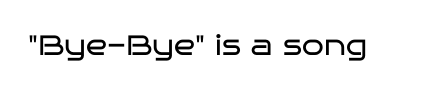
Q: Is the text bold? A: No.
Q: Is the text italic (slanted)? A: No, it is upright.
Q: Is the typeface a serif or a sans-serif typeface? A: Sans-serif.
Q: Is the text underlined? A: No.
Q: Is the spacing between letters normal or unusually wide? A: Normal.
Q: Width (condensed, normal, or wide)? A: Wide.
Q: Stroke contrast? A: Low.
Q: x-height? A: Large.
Q: Monospaced? A: No.
